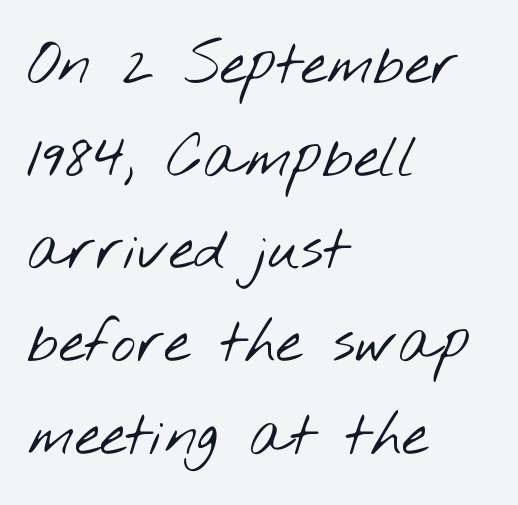
The image shows 59 px light, wide sans-serif type; set left-aligned, normal line spacing (1.57x), normal letter spacing, not underlined; low stroke contrast and a small x-height.
